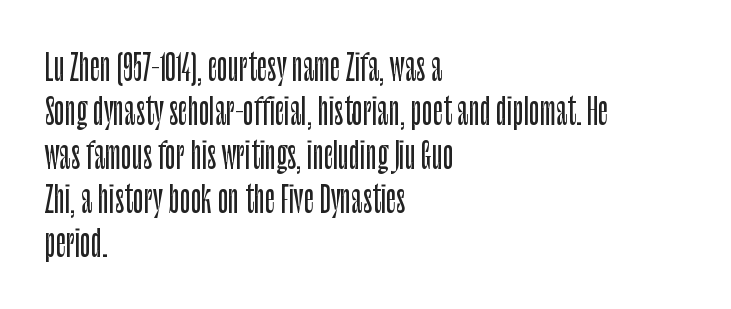
How are the letters spaced? Ordinarily, with no added tracking. Visually the block forms a straight wall on the left and a jagged coastline on the right. Ascenders rise straight up at ninety degrees. Here the designer chose a conventional face with non-uniform glyph widths.
